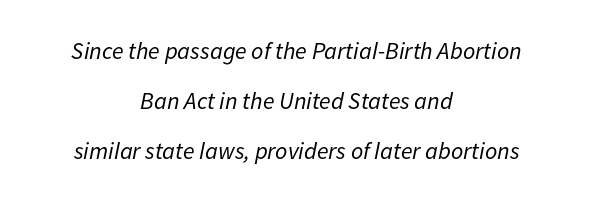
The image shows 24 px text type, italic (leaning right); set centered, loose line spacing (2.09x), normal letter spacing, not underlined.
